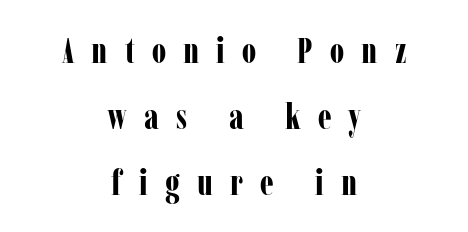
The image shows 36 px bold, condensed serif type, upright; set centered, line spacing 1.83x, unusually wide letter spacing (+0.48 em), not underlined; low stroke contrast and a medium x-height.
